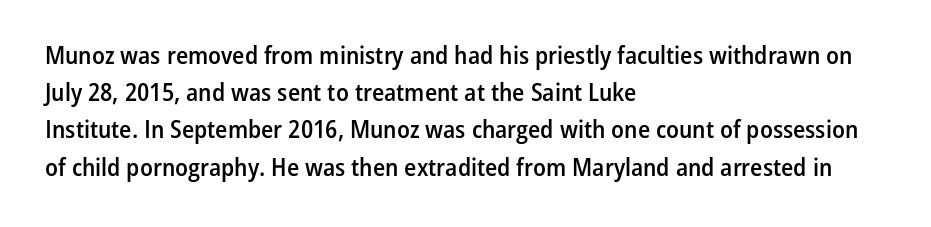
Normally led — the rows are evenly, conventionally spaced. Strokes here are thickened, but only to semibold level. Tracking value appears to be zero — textbook default spacing. A roman cut, with each character standing at attention. Teacher's note: observe the even left margin — that is flush-left alignment.
